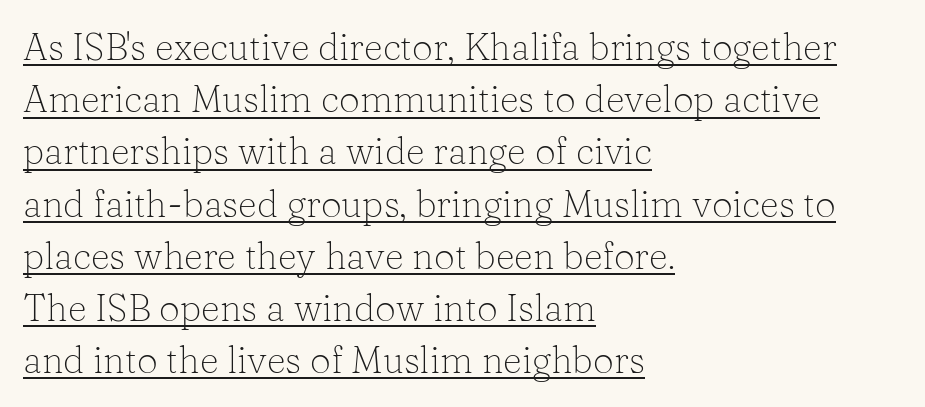
Letter spacing: default. Tall strokes in this sample are plumb rather than angled. Baseline-to-baseline distance is the conventional proportion of letter height. The typesetter chose a ragged-right arrangement here.
